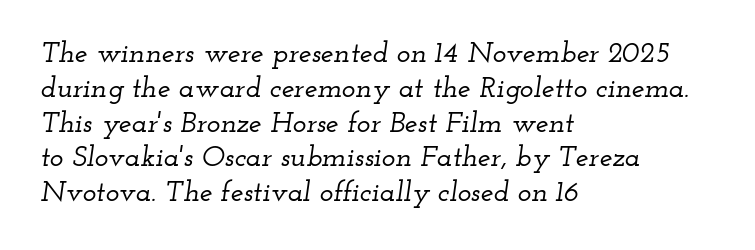
The image shows 29 px wide serif type, italic (leaning right); set left-aligned, line spacing 1.2x, normal letter spacing, not underlined; low stroke contrast and a small x-height.
